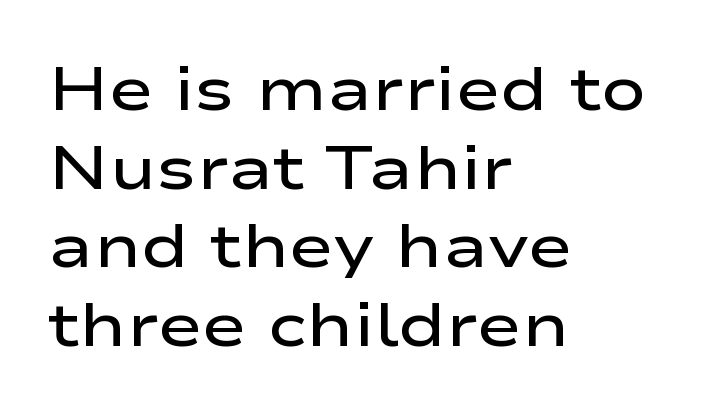
{"serif": "no", "italic": "no", "bold": "semi", "weight": "semibold", "width": "wide", "stroke_contrast": "low", "x_height": "medium", "monospaced": "no", "underline": "no", "align": "left", "line_spacing": "normal", "line_spacing_ratio": 1.29, "letter_spacing": "normal", "letter_spacing_em": 0.0, "glyph_px": 61}
